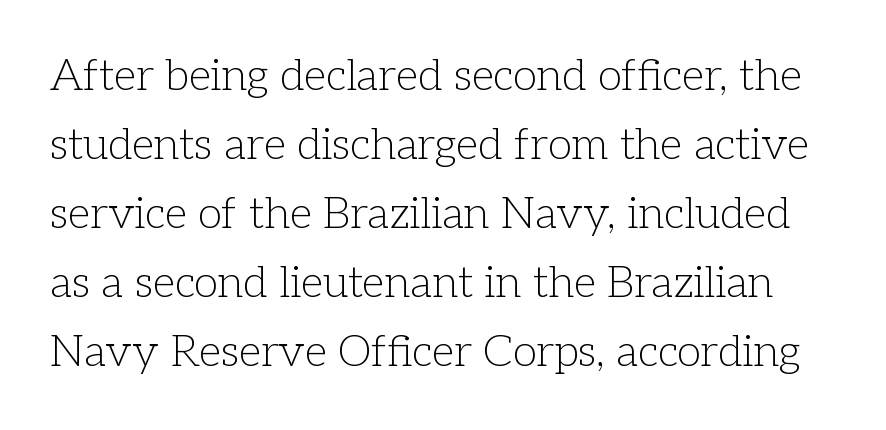
Q: Is the text bold? A: No.
Q: Is the text italic (slanted)? A: No, it is upright.
Q: Is the typeface a serif or a sans-serif typeface? A: Serif.
Q: Is the text underlined? A: No.
Q: Is the spacing between letters normal or unusually wide? A: Normal.
Q: Is the spacing between lines tight, normal or loose? A: Normal.
Q: Width (condensed, normal, or wide)? A: Normal.
Q: Stroke contrast? A: Low.
Q: x-height? A: Medium.
Q: Monospaced? A: No.
